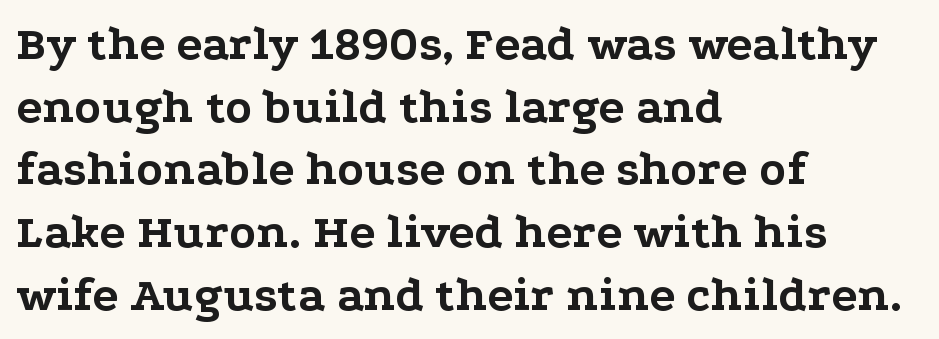
Successive baselines arrive at the customary interval. Nobody touched the tracking dial on this one. These lines are rendered in a variable-pitch font. Lines of text with bare space underneath. Ascenders rise straight up at ninety degrees. Observe the serifs anchoring each vertical stroke in this sample.
